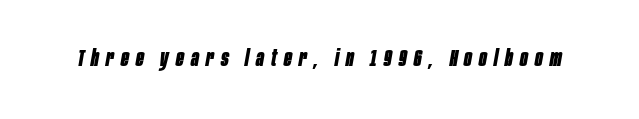
This is oblique type, the kind used for emphasis or titles. These lines carry a lot of weight — the face is fully bold. The line texture is sparse and dotted thanks to wide tracking. Any mark beneath the type? The region is blank.
